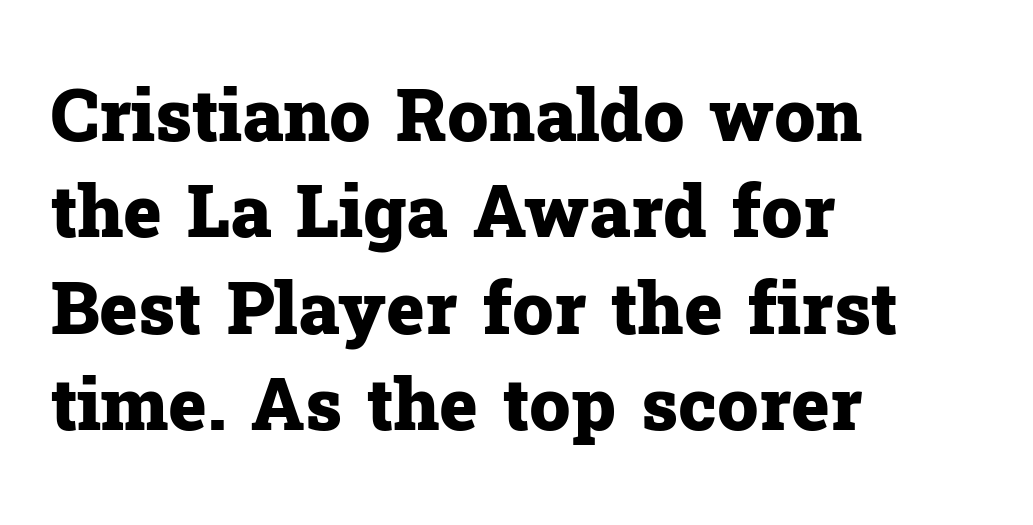
{"serif": "yes", "italic": "no", "bold": "yes", "weight": "heavy", "width": "normal", "stroke_contrast": "low", "x_height": "medium", "monospaced": "no", "underline": "no", "align": "left", "line_spacing": "normal", "line_spacing_ratio": 1.32, "letter_spacing": "normal", "letter_spacing_em": 0.0, "glyph_px": 73}
